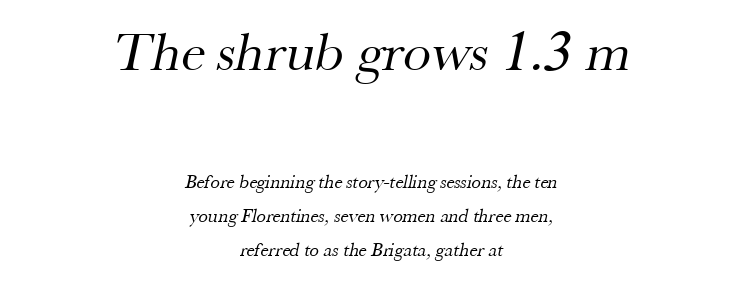
Q: Is the text bold? A: No.
Q: Is the typeface a serif or a sans-serif typeface? A: Serif.
Q: Is the text underlined? A: No.
Q: How is the paragraph aligned? A: Centered.
Q: Is the spacing between letters normal or unusually wide? A: Normal.
Q: Which block of text is set in a larger size, the first (top) or the second (bottom)? A: The first (top) one.
Q: Width (condensed, normal, or wide)? A: Normal.
Q: Stroke contrast? A: Medium.
Q: x-height? A: Small.
Q: Monospaced? A: No.
